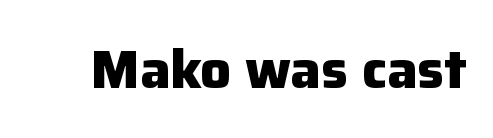
Grotesque or geometric, the face here clearly has no serifs. Observe the ordinary spacing: letters are neighbours, not strangers. Does the lettering tilt? It doesn't — this is upright. A dark, heavy texture on the line: the type is bold. Here the designer chose a conventional face with non-uniform glyph widths.
